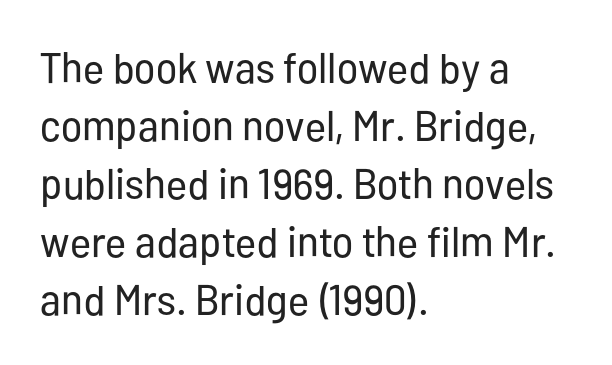
Character widths vary here, with narrow letters taking less room than wide ones. Clear beneath every line of the passage. Words appear dense and cohesive because spacing is normal. Leading: standard. Rendered with straight, roman letterforms. Caption: face not bold, strokes unweighted.
